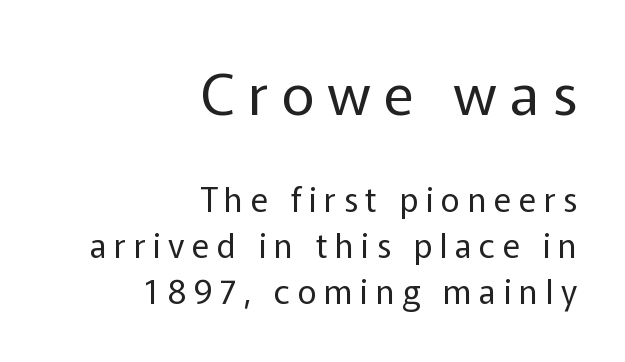
Q: Is the text bold? A: No.
Q: Is the text italic (slanted)? A: No, it is upright.
Q: Is the typeface a serif or a sans-serif typeface? A: Sans-serif.
Q: Is the text underlined? A: No.
Q: How is the paragraph aligned? A: Right-aligned.
Q: Is the spacing between letters normal or unusually wide? A: Unusually wide.
Q: Is the spacing between lines tight, normal or loose? A: Normal.
Q: Which block of text is set in a larger size, the first (top) or the second (bottom)? A: The first (top) one.
Q: Width (condensed, normal, or wide)? A: Normal.
Q: Stroke contrast? A: Low.
Q: x-height? A: Medium.
Q: Monospaced? A: No.
